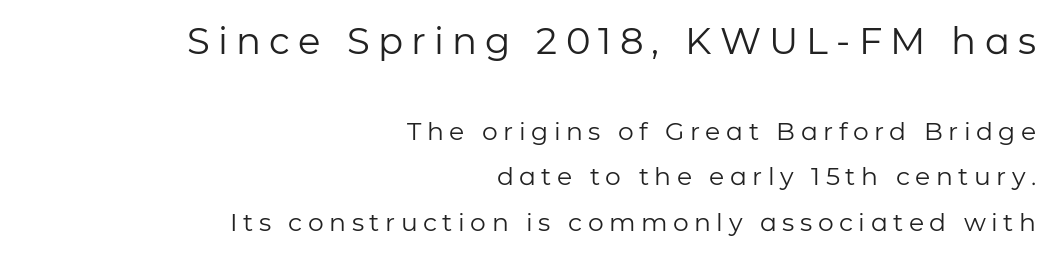
{"serif": "no", "italic": "no", "bold": "no", "weight": "regular", "width": "normal", "stroke_contrast": "low", "x_height": "medium", "monospaced": "no", "underline": "no", "align": "right", "line_spacing_ratio": 1.82, "letter_spacing": "wide", "letter_spacing_em": 0.22, "larger_block": "first", "size_ratio": 1.48, "glyph_px": 37}
